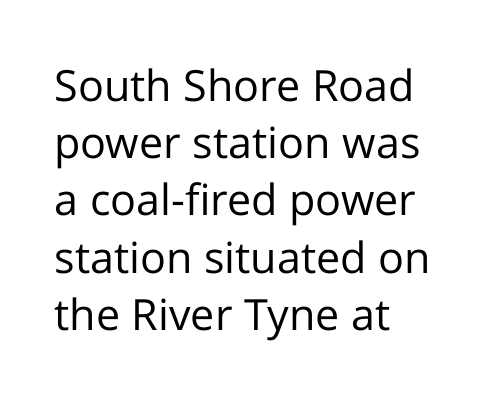
{"serif": "no", "italic": "no", "bold": "no", "weight": "regular", "width": "normal", "stroke_contrast": "low", "x_height": "medium", "monospaced": "no", "underline": "no", "align": "left", "line_spacing": "normal", "line_spacing_ratio": 1.33, "letter_spacing": "normal", "letter_spacing_em": 0.0, "glyph_px": 43}
